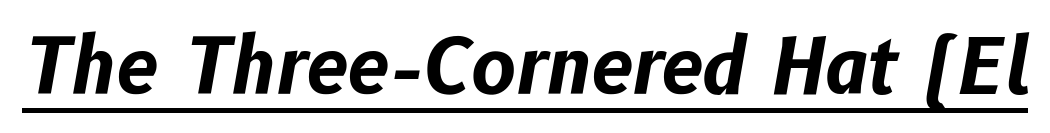
The letters are bold, with thick, heavy strokes. Is this a fixed-width face? No — the glyphs have proportional, varying widths. Looking at the ascenders, they clearly lean. The rendered words wear a rule along their underside. Is the letter spacing exaggerated? No — it looks like the ordinary default.
